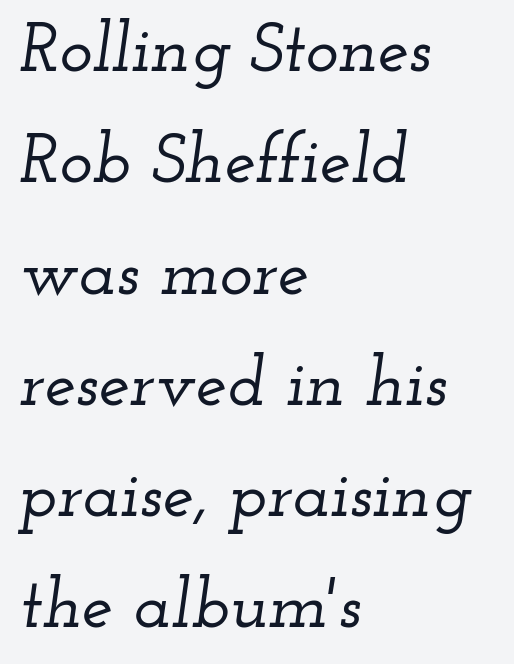
The image shows 70 px wide serif type, italic (leaning right); set left-aligned, normal line spacing (1.59x), normal letter spacing, not underlined; low stroke contrast and a small x-height.
